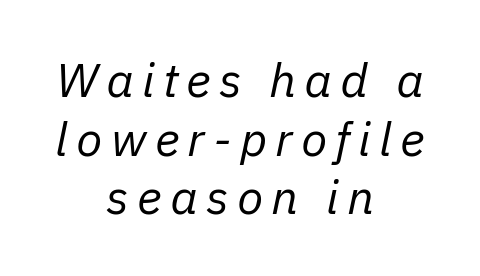
The space directly below the letters is spotless. The text carries the slant typical of an italic or oblique font. Counters stay open thanks to moderate or lighter strokes. A typesetter would call this proportional, since set widths differ per character. Notice how the passage keeps no hard edge, just a central spine.
